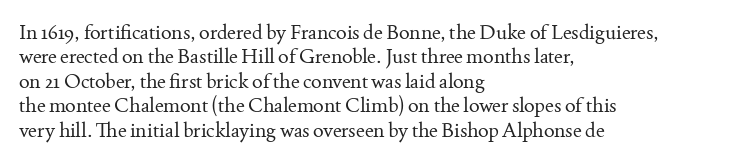
{"italic": "no", "bold": "no", "underline": "no", "align": "left", "line_spacing_ratio": 1.22, "letter_spacing": "normal", "letter_spacing_em": 0.0, "glyph_px": 20}
